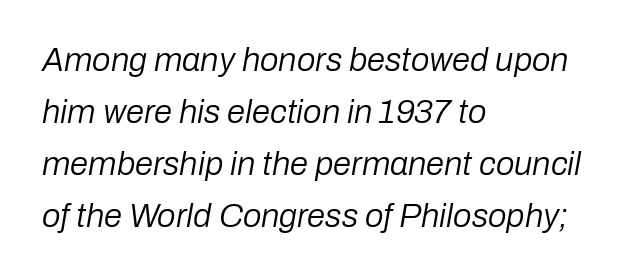
The typesetter chose a ragged-right arrangement here. The weight tops out at a normal text grade. Only glyphs here, with clear space below each row. The type is set solid horizontally, with unmodified tracking. Posture: slanted. The passage shown stacks its lines at a standard gap.
